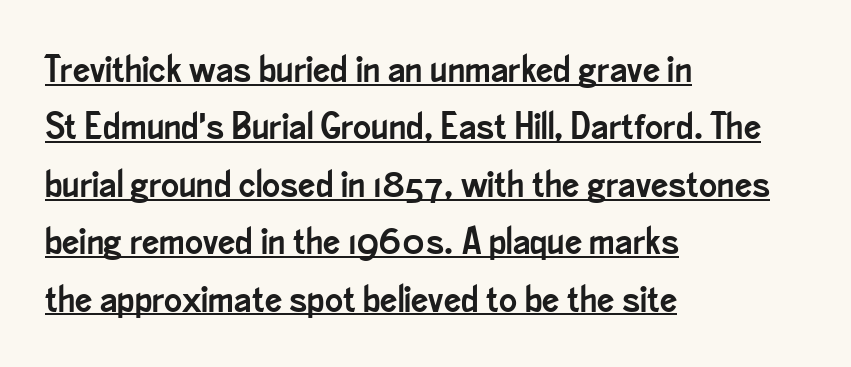
Q: Is the text italic (slanted)? A: No, it is upright.
Q: Is the typeface a serif or a sans-serif typeface? A: Sans-serif.
Q: Is the text underlined? A: Yes.
Q: How is the paragraph aligned? A: Left-aligned.
Q: Is the spacing between letters normal or unusually wide? A: Normal.
Q: Is the spacing between lines tight, normal or loose? A: Normal.
Q: Width (condensed, normal, or wide)? A: Condensed.
Q: Stroke contrast? A: Low.
Q: x-height? A: Small.
Q: Monospaced? A: No.
